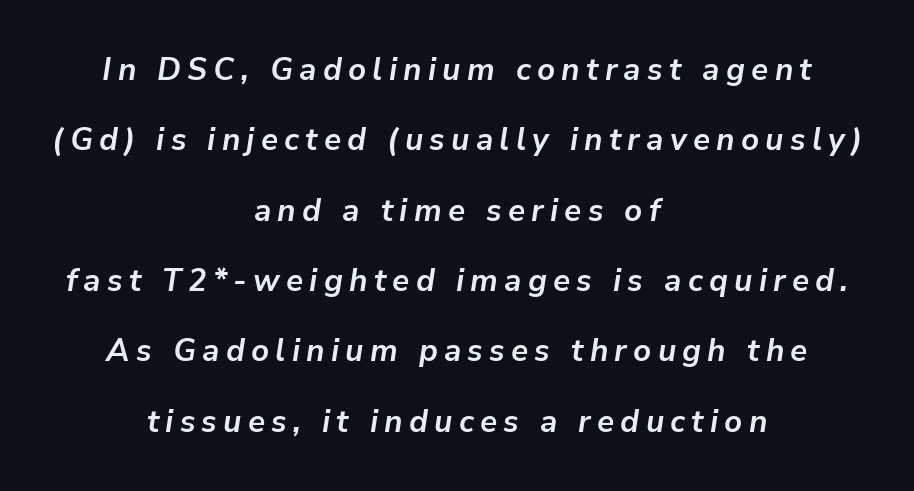
The image shows 31 px bold type, italic (leaning right); set centered, loose line spacing (2.27x), unusually wide letter spacing (+0.2 em), not underlined; low stroke contrast and a medium x-height.
